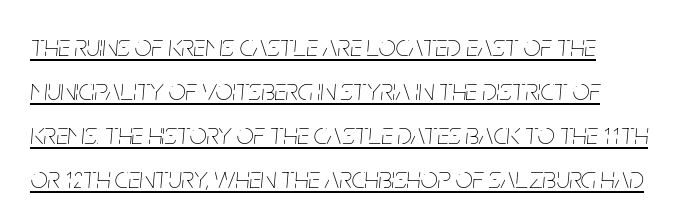
A classic flush-left, rag-right setting is used for this passage. The cut favours lightness, reaching ordinary text weight at its darkest. The rendering uses a moderate line-height, typical for paragraphs. Emphasis is given by a line drawn under the lettering. An italicized treatment has been applied to the whole sample.
